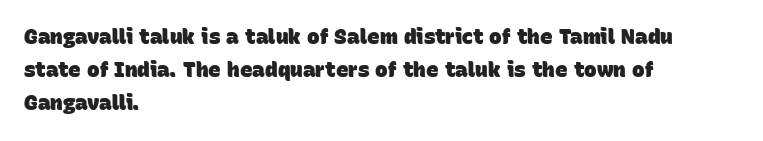
Heavy-handed strokes throughout: this text is bold. Decoration check: the copy has no underline. Leftover space on each line is placed entirely after the last word. What's the leading like? Ordinary, nothing unusual. Each word holds together tightly as a unit, with standard inter-letter gaps.
